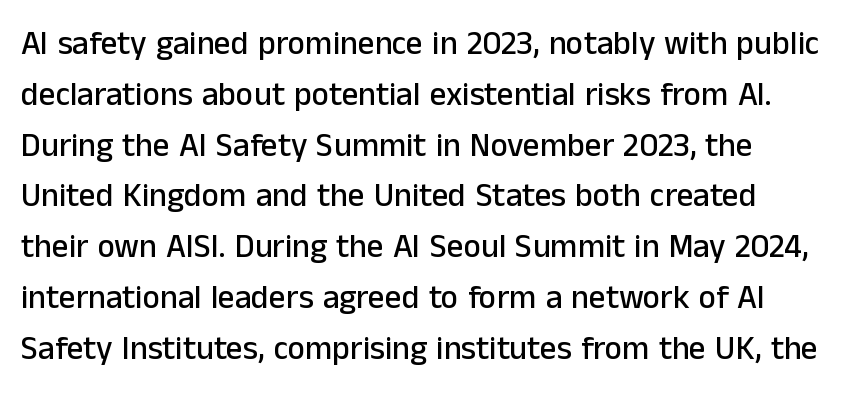
{"serif": "no", "italic": "no", "width": "normal", "stroke_contrast": "low", "x_height": "medium", "monospaced": "no", "underline": "no", "line_spacing": "normal", "line_spacing_ratio": 1.54, "letter_spacing": "normal", "letter_spacing_em": 0.0, "glyph_px": 33}
